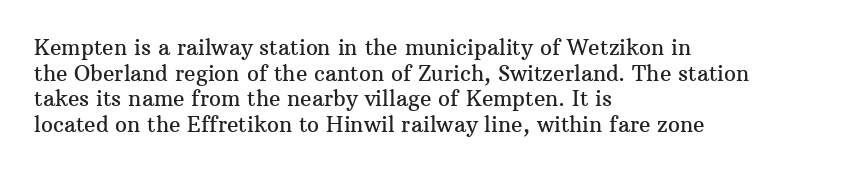
{"italic": "no", "underline": "no", "align": "left", "line_spacing_ratio": 1.22, "letter_spacing": "normal", "letter_spacing_em": 0.0, "glyph_px": 21}
